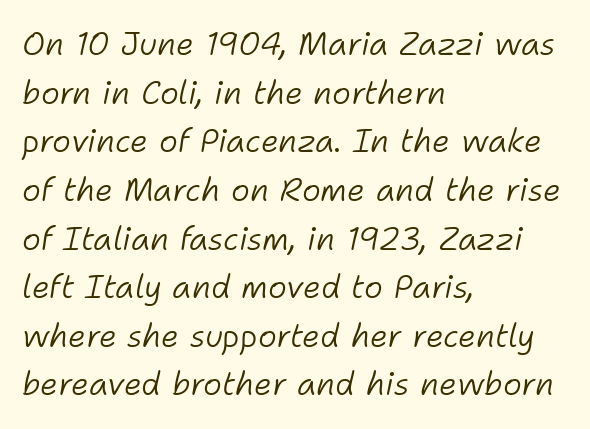
{"italic": "yes", "lean": "right", "slant_degrees": 11, "bold": "no", "weight": "light", "width": "normal", "stroke_contrast": "low", "x_height": "medium", "monospaced": "no", "underline": "no", "align": "left", "line_spacing": "normal", "line_spacing_ratio": 1.52, "letter_spacing": "normal", "letter_spacing_em": 0.0, "glyph_px": 32}
